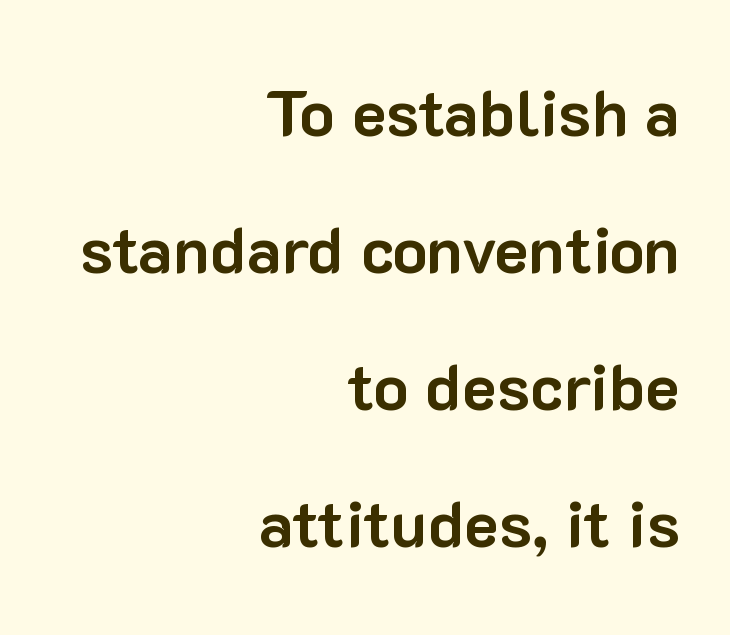
{"serif": "no", "italic": "no", "bold": "yes", "weight": "bold", "width": "normal", "stroke_contrast": "low", "x_height": "medium", "monospaced": "no", "underline": "no", "align": "right", "line_spacing": "loose", "line_spacing_ratio": 2.11, "letter_spacing": "normal", "letter_spacing_em": 0.0, "glyph_px": 65}
